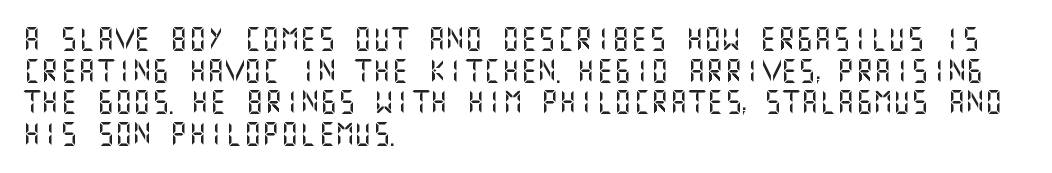
{"italic": "no", "underline": "no", "align": "left", "line_spacing": "normal", "line_spacing_ratio": 1.38, "letter_spacing": "normal", "letter_spacing_em": 0.0, "glyph_px": 23}
